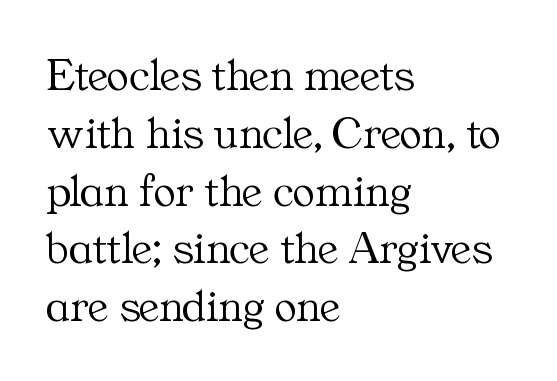
Left-aligned paragraph, ragged on the right. Bold? No — there's no thickening of the strokes. Here the glyphs are tracked normally, forming tight word shapes. Posture: vertical.
